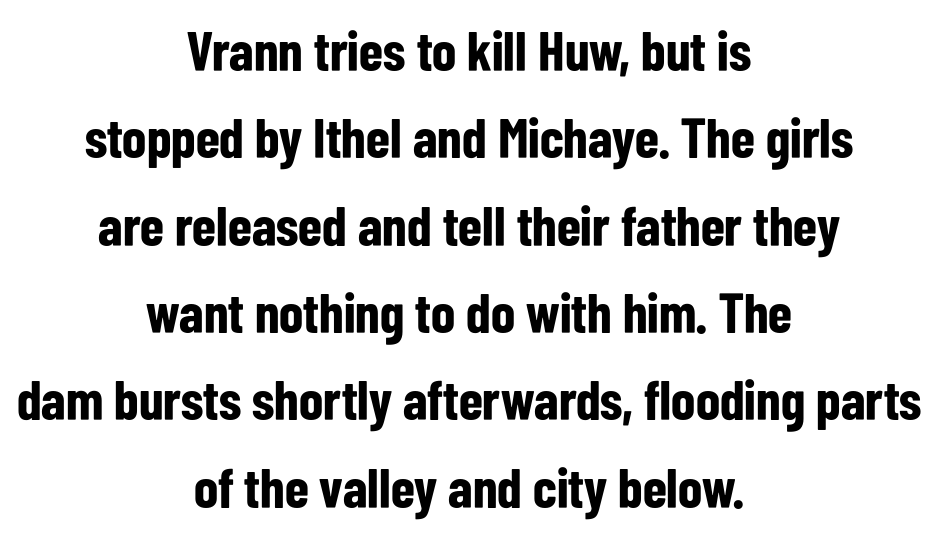
Font category for this specimen: sans-serif. Students, this is bold: see how much ink each stroke carries. A typesetter would call this proportional, since set widths differ per character. Letters rest on an invisible, unmarked baseline. The face used here is rendered with its standard letterfit. A roman cut, with each character standing at attention.
